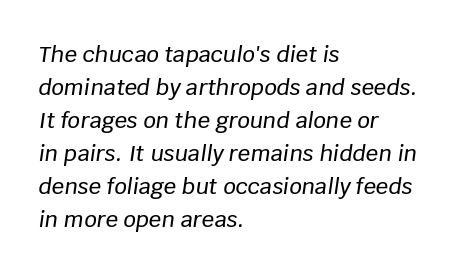
The image shows 22 px text type, italic (leaning right); set left-aligned, normal line spacing (1.5x), normal letter spacing, not underlined.
